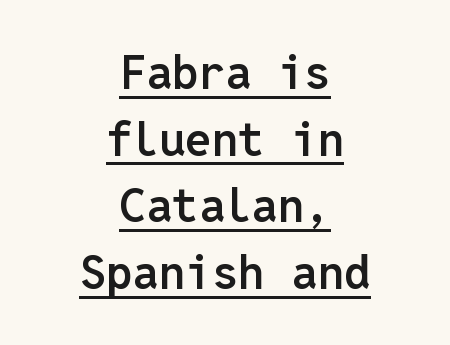
The image shows 47 px semibold sans-serif type, upright, monospaced; set centered, normal line spacing (1.42x), normal letter spacing, underlined; low stroke contrast and a medium x-height.
